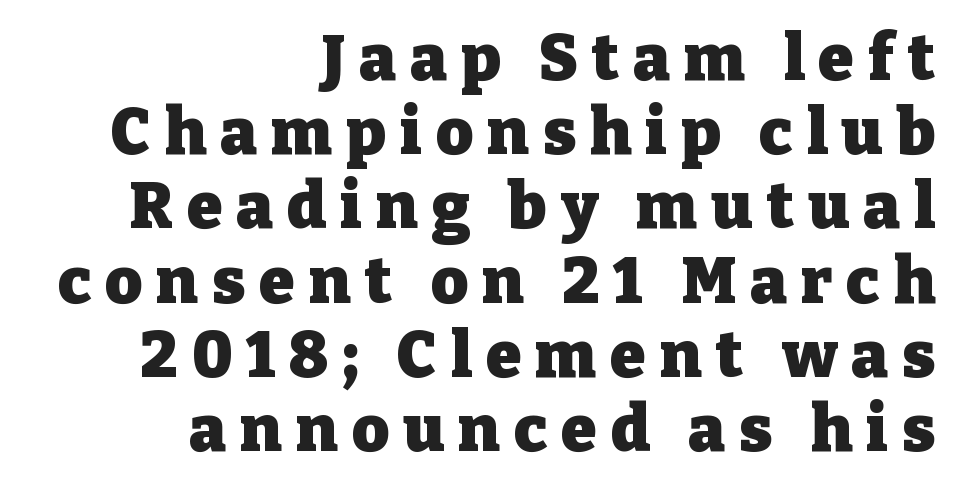
You can tell from the footed stems that serif type was used. Alignment: flush right. You could only call the tracking loose — the letters float apart. The face used here is proportionally spaced, like ordinary book or web type. The sample has been set heavy, in full bold.
